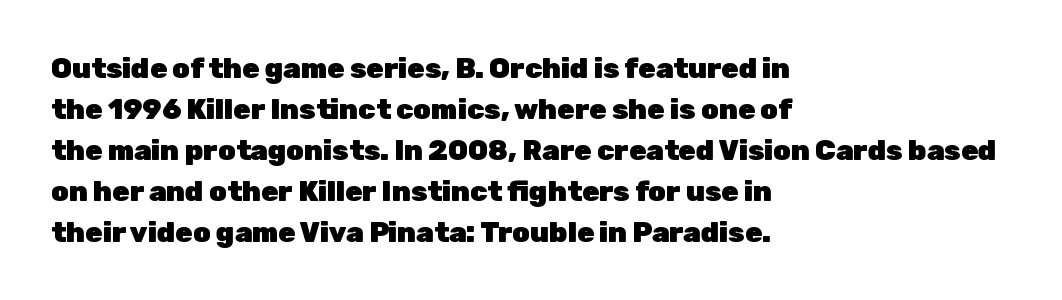
The image shows 28 px heavy sans-serif type, upright; set left-aligned, normal line spacing (1.46x), normal letter spacing, not underlined; low stroke contrast and a medium x-height.
